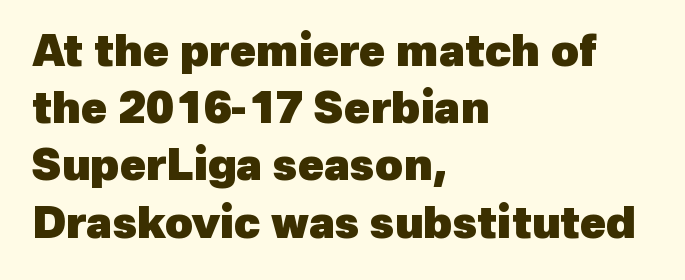
Q: Is the text bold? A: Yes.
Q: Is the typeface a serif or a sans-serif typeface? A: Sans-serif.
Q: Is the text underlined? A: No.
Q: How is the paragraph aligned? A: Left-aligned.
Q: Is the spacing between letters normal or unusually wide? A: Normal.
Q: Is the spacing between lines tight, normal or loose? A: Normal.
Q: Width (condensed, normal, or wide)? A: Normal.
Q: x-height? A: Medium.
Q: Monospaced? A: No.
